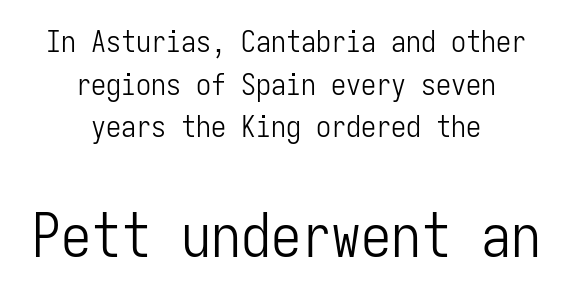
Q: Is the text bold? A: No.
Q: Is the text italic (slanted)? A: No, it is upright.
Q: Is the typeface a serif or a sans-serif typeface? A: Sans-serif.
Q: Is the text underlined? A: No.
Q: How is the paragraph aligned? A: Centered.
Q: Is the spacing between letters normal or unusually wide? A: Normal.
Q: Is the spacing between lines tight, normal or loose? A: Normal.
Q: Which block of text is set in a larger size, the first (top) or the second (bottom)? A: The second (bottom) one.
Q: Width (condensed, normal, or wide)? A: Condensed.
Q: Stroke contrast? A: Low.
Q: x-height? A: Medium.
Q: Monospaced? A: Yes.
